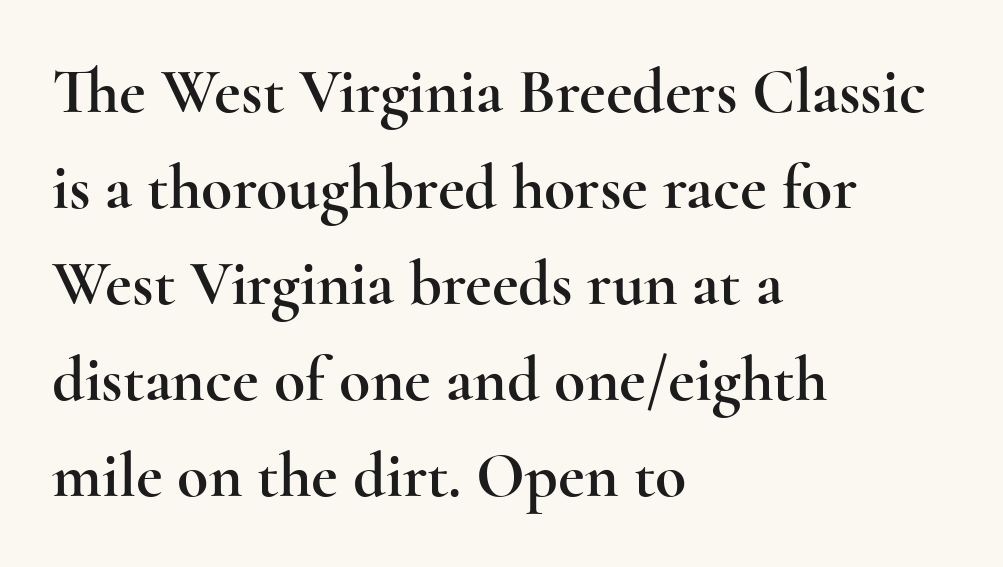
These lines sit exactly where default settings would place them. The words here are not underlined. Note the varied advance widths — an 'i' is clearly narrower than an 'm'. Leftover space on each line is placed entirely after the last word. Serif or sans? Serif — the stroke terminals have little feet.
